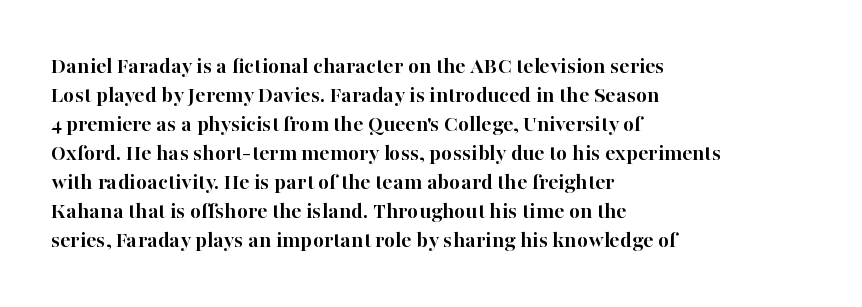
{"italic": "no", "bold": "yes", "underline": "no", "align": "left", "line_spacing_ratio": 1.21, "letter_spacing": "normal", "letter_spacing_em": 0.0, "glyph_px": 24}
